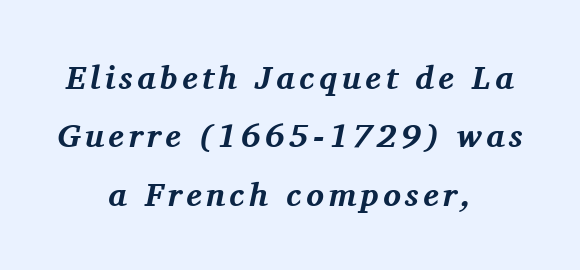
The paragraph shown floats in the horizontal middle. This sample has the flowing, uneven cadence of proportional lettering. Serifs: yes, visible at the terminals of the letterforms. The passage shown is not underscored anywhere. Compared with an ordinary text face, these strokes are far heavier — a full bold. Notice how the stems are inclined rather than vertical — that's the hallmark of italics.
